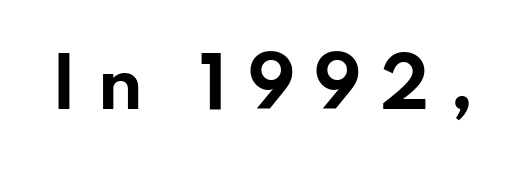
The specimen omits any rule beneath the text block's lines. Examine the stroke ends and you'll find no serifs. The passage shown is typed in a proportional face where columns would drift. The strokes are fattened all the way to bold. Caption: expanded tracking, letters set apart.
